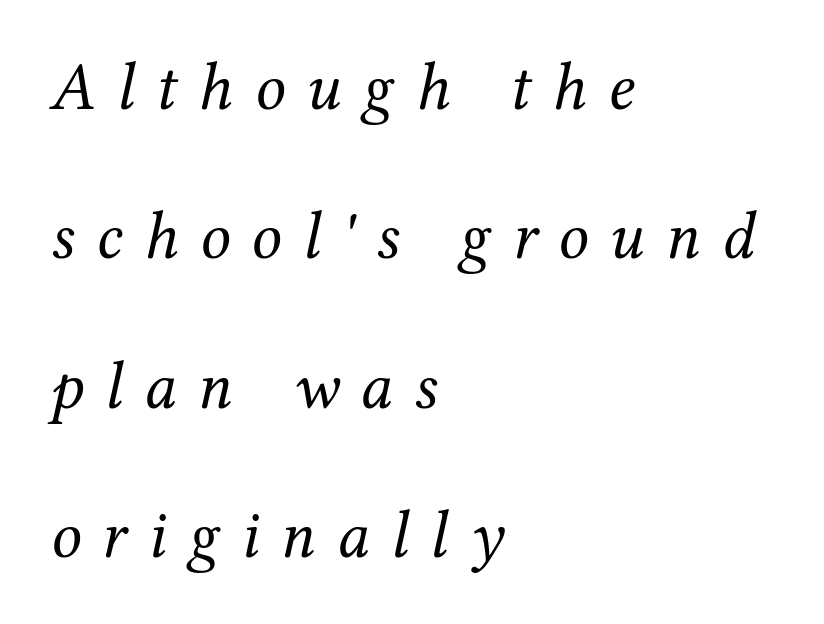
Q: Is the text bold? A: No.
Q: Is the text italic (slanted)? A: Yes, it leans right by about 12 degrees.
Q: Is the typeface a serif or a sans-serif typeface? A: Serif.
Q: Is the text underlined? A: No.
Q: How is the paragraph aligned? A: Left-aligned.
Q: Is the spacing between letters normal or unusually wide? A: Unusually wide.
Q: Is the spacing between lines tight, normal or loose? A: Loose.
Q: Width (condensed, normal, or wide)? A: Normal.
Q: Stroke contrast? A: Medium.
Q: x-height? A: Medium.
Q: Monospaced? A: No.
